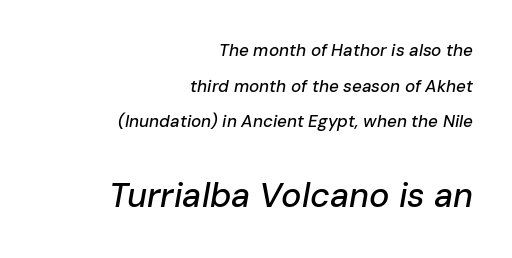
{"italic": "yes", "lean": "right", "slant_degrees": 10, "width": "normal", "stroke_contrast": "low", "x_height": "medium", "monospaced": "no", "underline": "no", "align": "right", "line_spacing": "loose", "line_spacing_ratio": 2.1, "letter_spacing": "normal", "letter_spacing_em": 0.0, "larger_block": "second", "size_ratio": 2.0, "glyph_px": 34}
